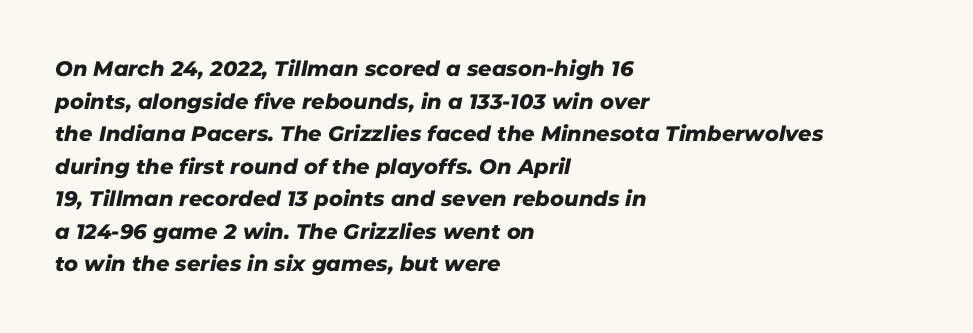
{"underline": "no", "align": "left", "line_spacing": "normal", "line_spacing_ratio": 1.55, "letter_spacing": "normal", "letter_spacing_em": 0.0, "glyph_px": 21}
